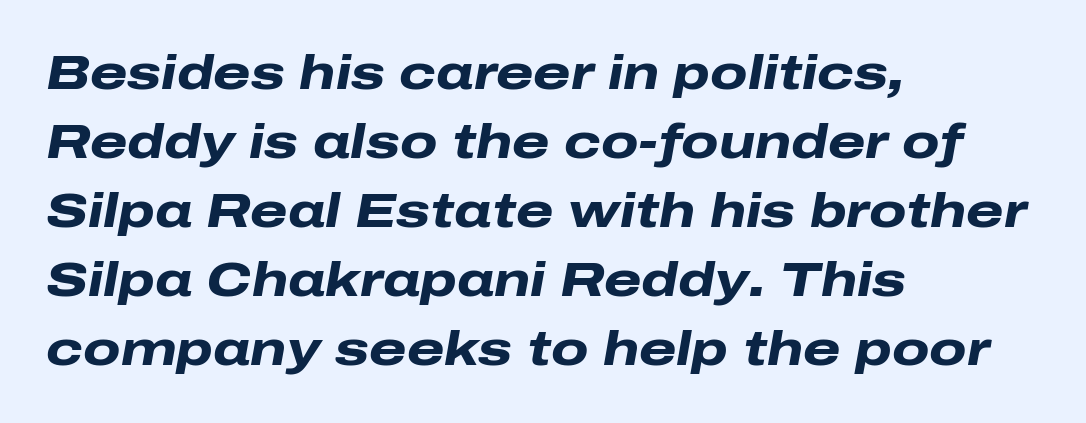
The lines are quadded left. Plenty of ink on the page — the face is bold. Regarding leading, the lines here are spaced in the standard way. The passage shown leans; its letterforms are oblique. Here the glyphs are tracked normally, forming tight word shapes. Glance below the letters and you will spot only blank space.
